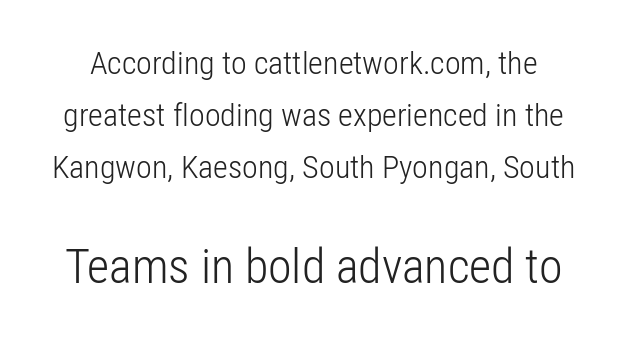
{"serif": "no", "italic": "no", "bold": "no", "weight": "light", "width": "condensed", "stroke_contrast": "low", "x_height": "medium", "monospaced": "no", "underline": "no", "line_spacing": "normal", "line_spacing_ratio": 1.62, "letter_spacing": "normal", "letter_spacing_em": 0.0, "larger_block": "second", "size_ratio": 1.5, "glyph_px": 48}
